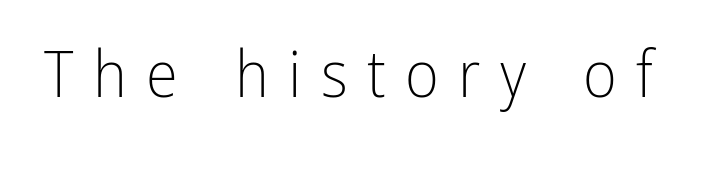
Q: Is the text bold? A: No.
Q: Is the text italic (slanted)? A: No, it is upright.
Q: Is the typeface a serif or a sans-serif typeface? A: Sans-serif.
Q: Is the text underlined? A: No.
Q: Is the spacing between letters normal or unusually wide? A: Unusually wide.
Q: Width (condensed, normal, or wide)? A: Condensed.
Q: Stroke contrast? A: Low.
Q: x-height? A: Medium.
Q: Monospaced? A: No.
